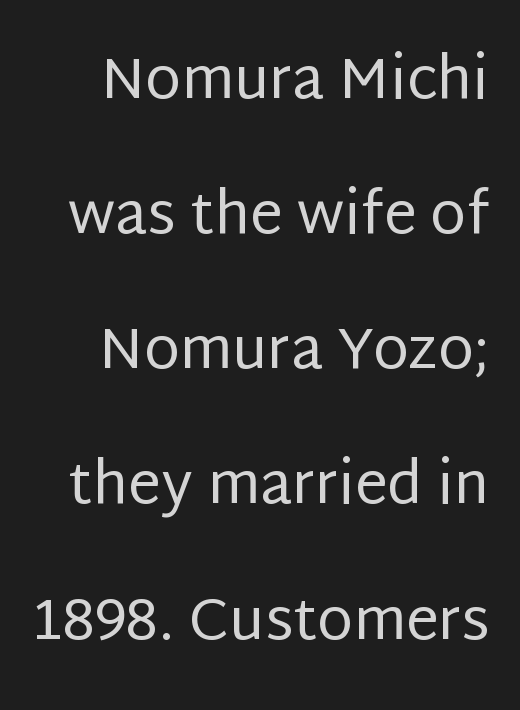
Q: Is the text bold? A: No.
Q: Is the text italic (slanted)? A: No, it is upright.
Q: Is the typeface a serif or a sans-serif typeface? A: Sans-serif.
Q: Is the text underlined? A: No.
Q: Is the spacing between letters normal or unusually wide? A: Normal.
Q: Is the spacing between lines tight, normal or loose? A: Loose.
Q: Width (condensed, normal, or wide)? A: Normal.
Q: Stroke contrast? A: Low.
Q: x-height? A: Large.
Q: Monospaced? A: No.
